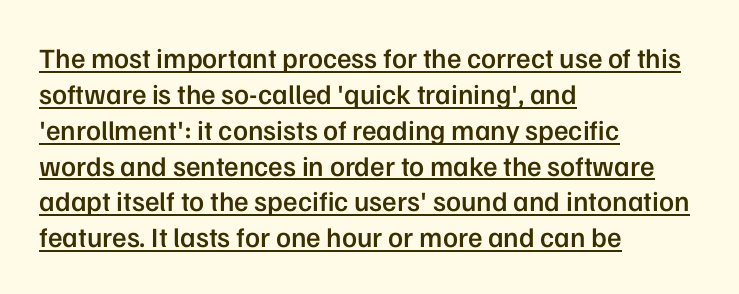
The image shows 28 px semibold sans-serif type, upright; set left-aligned, normal line spacing (1.28x), normal letter spacing, underlined; low stroke contrast and a medium x-height.
